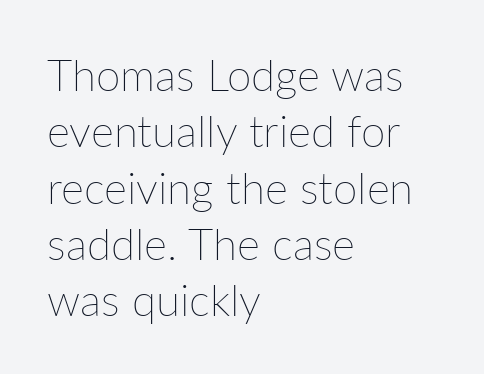
Stroke mass is kept to a normal reading level or below. The designer left line spacing at the default. Reading down the block, your eye returns to a fixed left position each line. Glyph-to-glyph distance matches everyday printed text. Any mark beneath the type? The region is blank.
